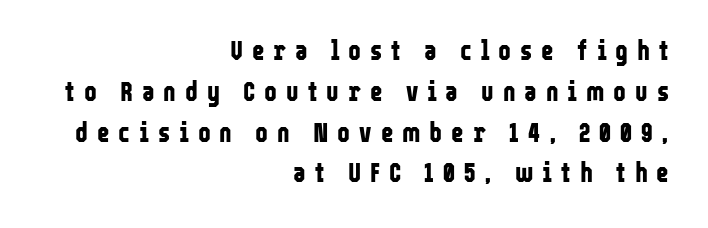
The image shows 27 px bold type, upright; set right-aligned, normal line spacing (1.51x), unusually wide letter spacing (+0.33 em), not underlined.
